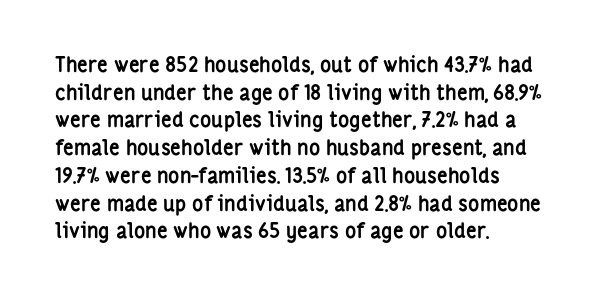
{"italic": "no", "bold": "yes", "underline": "no", "align": "left", "line_spacing": "normal", "line_spacing_ratio": 1.32, "letter_spacing": "normal", "letter_spacing_em": 0.0, "glyph_px": 21}
